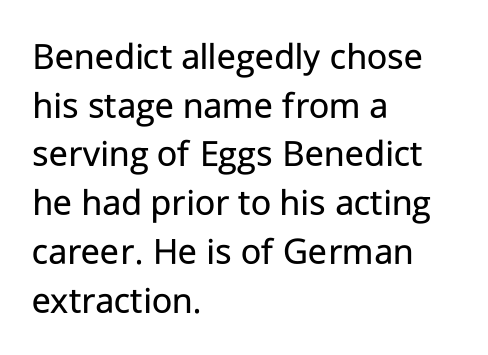
Q: Is the text bold? A: No.
Q: Is the text italic (slanted)? A: No, it is upright.
Q: Is the typeface a serif or a sans-serif typeface? A: Sans-serif.
Q: Is the text underlined? A: No.
Q: How is the paragraph aligned? A: Left-aligned.
Q: Is the spacing between letters normal or unusually wide? A: Normal.
Q: Is the spacing between lines tight, normal or loose? A: Normal.
Q: Width (condensed, normal, or wide)? A: Normal.
Q: Stroke contrast? A: Low.
Q: x-height? A: Medium.
Q: Monospaced? A: No.
